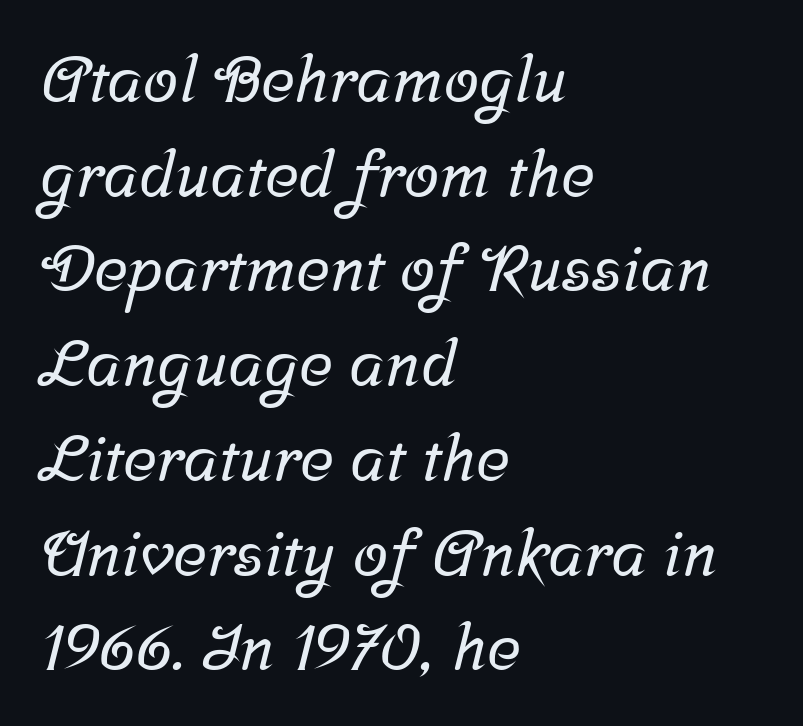
All the whitespace from short lines collects on the right. Words appear dense and cohesive because spacing is normal. Think of a printed novel: that variable character pitch is what you see here.
